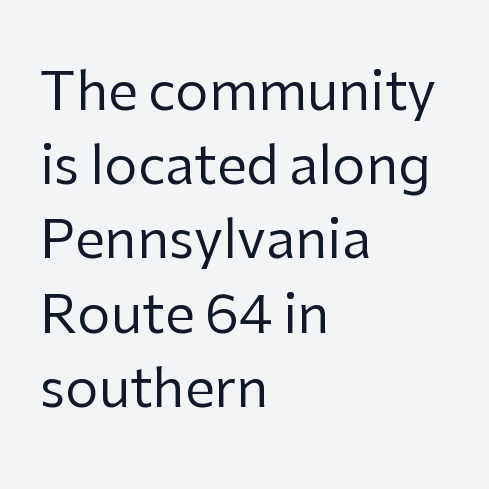
{"serif": "no", "italic": "no", "bold": "no", "weight": "regular", "width": "normal", "stroke_contrast": "low", "x_height": "medium", "monospaced": "no", "underline": "no", "align": "left", "line_spacing": "normal", "line_spacing_ratio": 1.4, "letter_spacing": "normal", "letter_spacing_em": 0.0, "glyph_px": 53}
